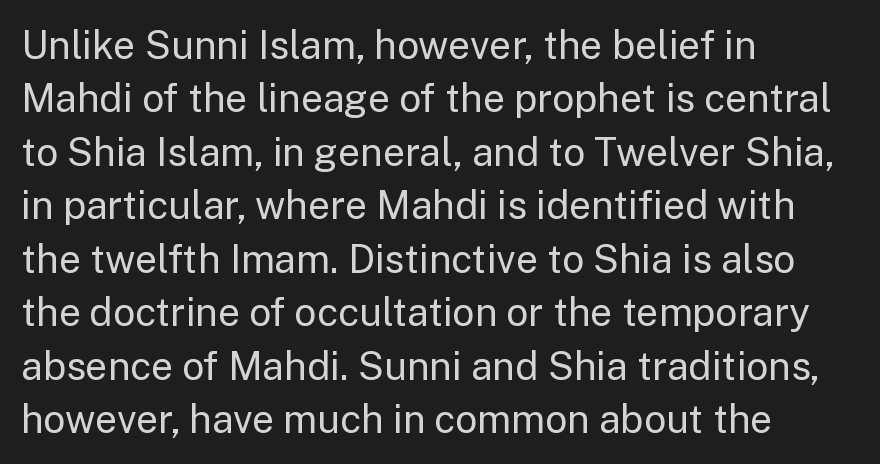
The image shows 39 px regular-weight sans-serif type, upright; set left-aligned, normal line spacing (1.37x), normal letter spacing, not underlined; low stroke contrast and a medium x-height.
